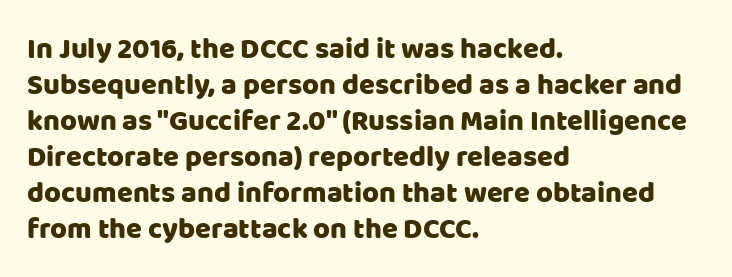
{"serif": "no", "italic": "no", "width": "normal", "stroke_contrast": "low", "x_height": "large", "monospaced": "no", "underline": "no", "align": "left", "line_spacing_ratio": 1.24, "letter_spacing": "normal", "letter_spacing_em": 0.0, "glyph_px": 29}
